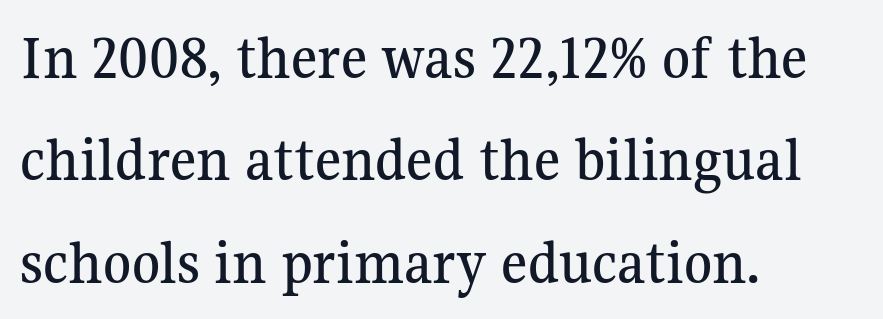
{"serif": "yes", "italic": "no", "width": "normal", "stroke_contrast": "medium", "x_height": "medium", "monospaced": "no", "underline": "no", "align": "left", "line_spacing": "normal", "line_spacing_ratio": 1.6, "letter_spacing": "normal", "letter_spacing_em": 0.0, "glyph_px": 64}
